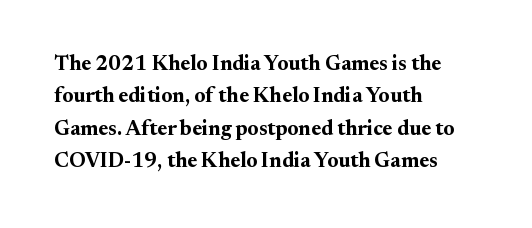
Unlike italic type, these characters show no tilt at all. Line starts are locked; line ends wander. Characters follow at the spacing the type designer built in. On the weight axis this lands at bold, roughly 700. The passage shown is not underscored anywhere.
